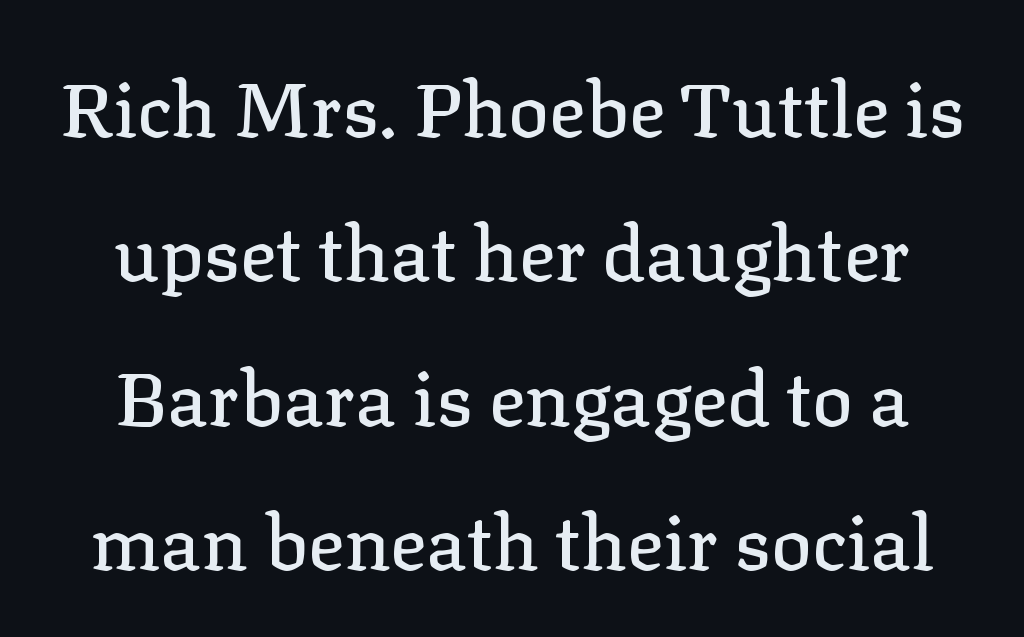
How are the letters spaced? Ordinarily, with no added tracking. Is this a fixed-width face? No — the glyphs have proportional, varying widths. The line-height multiplier appears high, well above default. Words float on clear page, feet unadorned.
